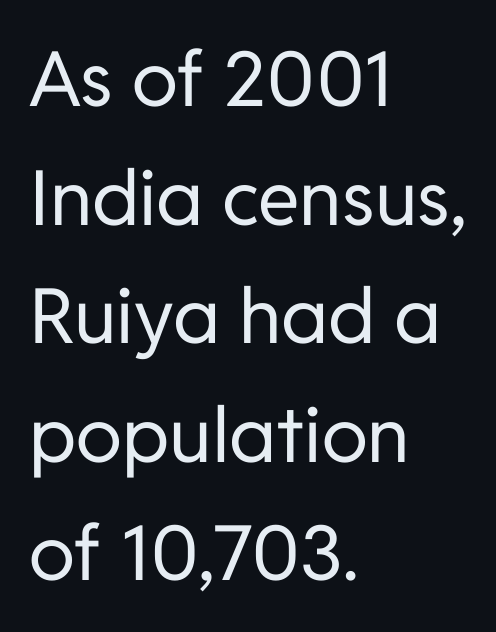
Q: Is the text bold? A: No.
Q: Is the text italic (slanted)? A: No, it is upright.
Q: Is the typeface a serif or a sans-serif typeface? A: Sans-serif.
Q: Is the text underlined? A: No.
Q: How is the paragraph aligned? A: Left-aligned.
Q: Is the spacing between letters normal or unusually wide? A: Normal.
Q: Is the spacing between lines tight, normal or loose? A: Normal.
Q: Width (condensed, normal, or wide)? A: Normal.
Q: Stroke contrast? A: Low.
Q: x-height? A: Medium.
Q: Monospaced? A: No.
